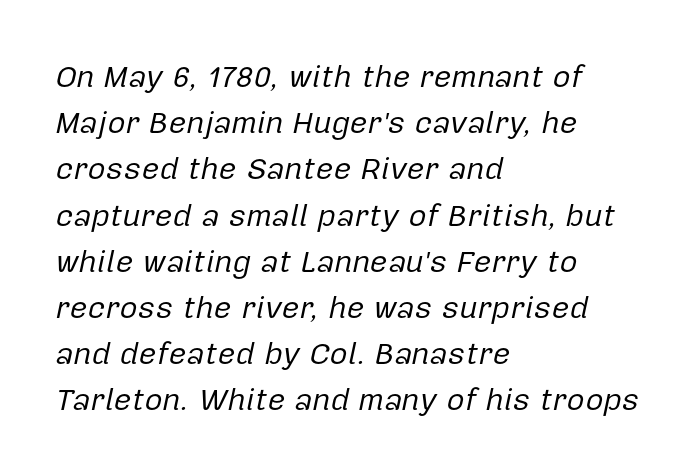
A typesetter would call this proportional, since set widths differ per character. Compared with a centered layout, this one pins lines to the left instead. The horizontal fit of the characters is conventional and even. Is the type slanted? Yes — the strokes lean at a clear angle.
